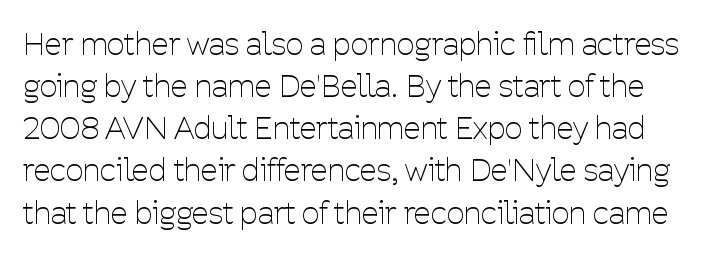
The glyphs are unaccompanied by any horizontal stroke below them. This is sans-serif lettering, the kind often seen on screens and signage. The face looks like a standard text weight, possibly lighter. Characters remain perfectly vertical along every line.
